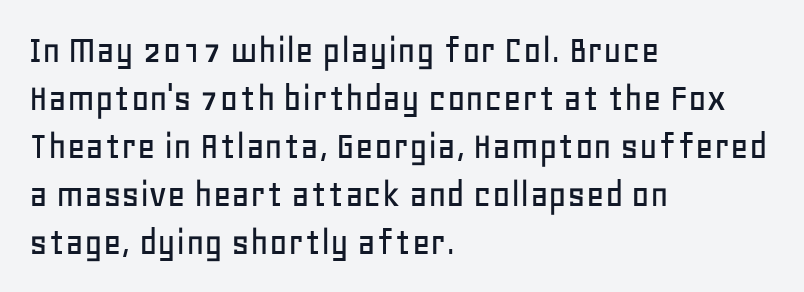
Q: Is the text italic (slanted)? A: No, it is upright.
Q: Is the typeface a serif or a sans-serif typeface? A: Sans-serif.
Q: Is the text underlined? A: No.
Q: How is the paragraph aligned? A: Left-aligned.
Q: Is the spacing between letters normal or unusually wide? A: Normal.
Q: Width (condensed, normal, or wide)? A: Normal.
Q: Stroke contrast? A: Low.
Q: x-height? A: Large.
Q: Monospaced? A: No.
